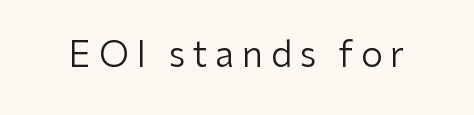
The image shows 35 px regular-weight sans-serif type, upright; set unusually wide letter spacing (+0.22 em), not underlined; low stroke contrast and a medium x-height.
